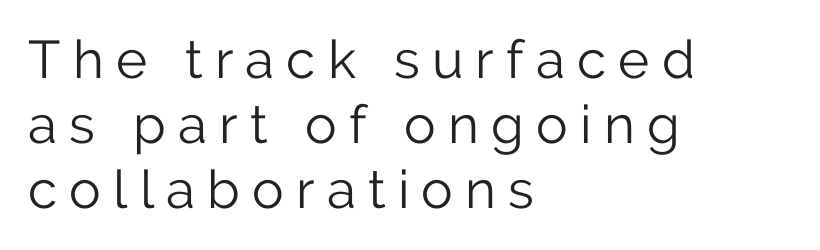
The image shows 53 px light sans-serif type, upright; set left-aligned, line spacing 1.23x, unusually wide letter spacing (+0.23 em), not underlined; low stroke contrast and a medium x-height.
